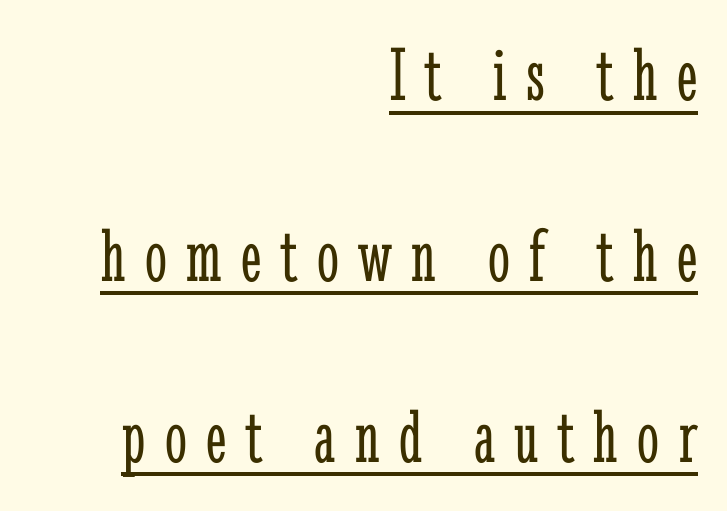
Q: Is the text bold? A: No.
Q: Is the text italic (slanted)? A: No, it is upright.
Q: Is the typeface a serif or a sans-serif typeface? A: Serif.
Q: Is the text underlined? A: Yes.
Q: How is the paragraph aligned? A: Right-aligned.
Q: Is the spacing between letters normal or unusually wide? A: Unusually wide.
Q: Is the spacing between lines tight, normal or loose? A: Loose.
Q: Width (condensed, normal, or wide)? A: Condensed.
Q: Stroke contrast? A: Low.
Q: x-height? A: Medium.
Q: Monospaced? A: No.
